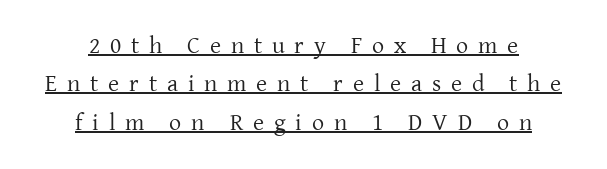
{"italic": "no", "bold": "no", "underline": "yes", "align": "center", "line_spacing": "normal", "line_spacing_ratio": 1.6, "letter_spacing": "wide", "letter_spacing_em": 0.41, "glyph_px": 24}
